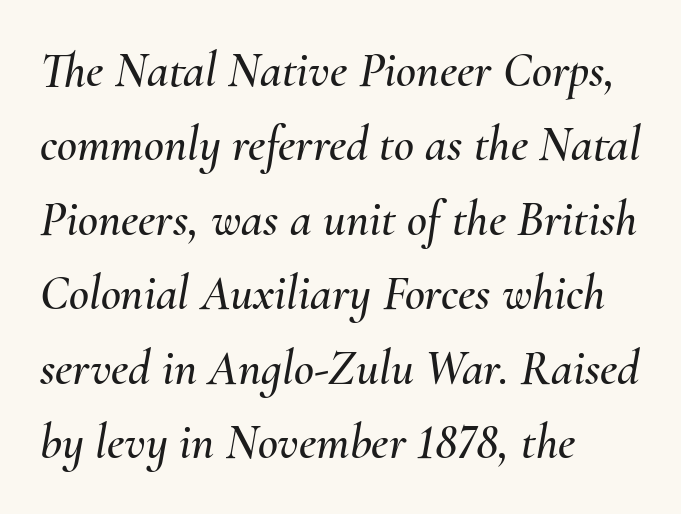
Does the lettering tilt? It does — this is italic. Quick note: interline space is typical. In CSS terms this would be text-align: left. The gap between lines stays unmarked. The face used here is proportionally spaced, like ordinary book or web type. Students, note that the glyphs here touch the page at normal intervals.
